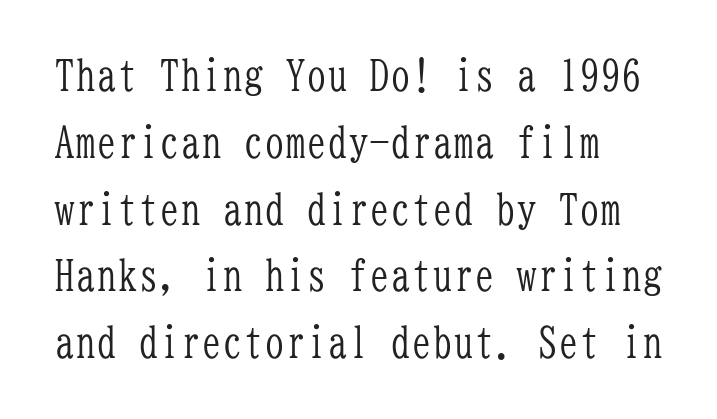
{"serif": "yes", "italic": "no", "bold": "no", "weight": "light", "width": "condensed", "stroke_contrast": "low", "x_height": "medium", "monospaced": "yes", "underline": "no", "align": "left", "line_spacing": "normal", "line_spacing_ratio": 1.59, "letter_spacing": "normal", "letter_spacing_em": 0.0, "glyph_px": 42}
